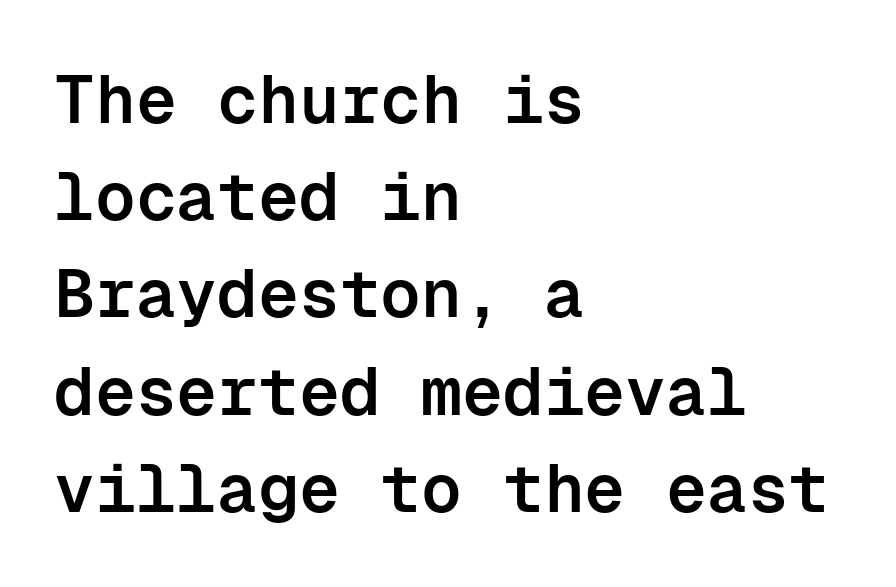
The image shows 68 px semibold sans-serif type, upright, monospaced; set left-aligned, normal line spacing (1.43x), normal letter spacing, not underlined; low stroke contrast and a medium x-height.
